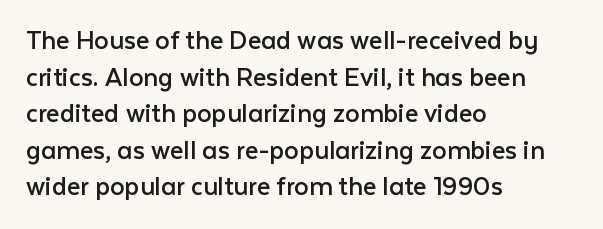
Q: Is the text bold? A: No.
Q: Is the text italic (slanted)? A: No, it is upright.
Q: Is the typeface a serif or a sans-serif typeface? A: Sans-serif.
Q: Is the text underlined? A: No.
Q: How is the paragraph aligned? A: Left-aligned.
Q: Is the spacing between letters normal or unusually wide? A: Normal.
Q: Is the spacing between lines tight, normal or loose? A: Normal.
Q: Width (condensed, normal, or wide)? A: Normal.
Q: Stroke contrast? A: Low.
Q: x-height? A: Medium.
Q: Monospaced? A: No.
